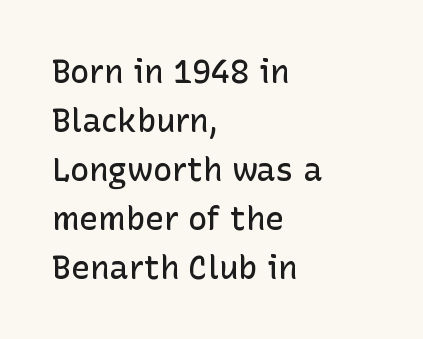
If you drew a line through each stem, it would be perfectly vertical. Character widths vary here, with narrow letters taking less room than wide ones. The typesetting leans somewhat heavy: a semibold. How would I describe the line gaps? Plain and ordinary. Typeset ragged right — the left edge is the straight one.
